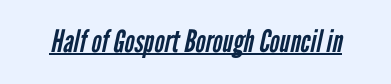
Stems and bowls with no extra thickness — not bold. I'd call this a sans setting — the letters go barefoot. In terms of letterspacing, this is plain default setting. Do the characters align in a grid? No, the font is proportional. The specimen includes a rule beneath the text block's lines.
